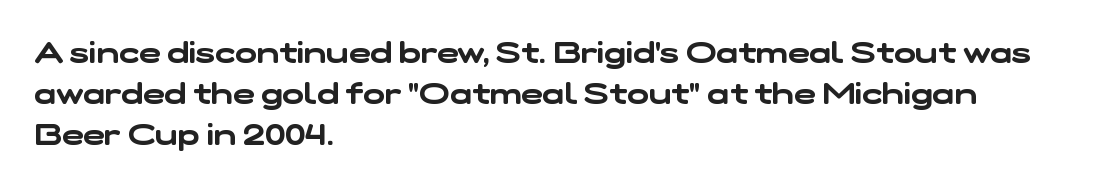
Q: Is the typeface a serif or a sans-serif typeface? A: Sans-serif.
Q: Is the text underlined? A: No.
Q: How is the paragraph aligned? A: Left-aligned.
Q: Is the spacing between letters normal or unusually wide? A: Normal.
Q: Is the spacing between lines tight, normal or loose? A: Normal.
Q: Width (condensed, normal, or wide)? A: Wide.
Q: Stroke contrast? A: Low.
Q: x-height? A: Medium.
Q: Monospaced? A: No.
